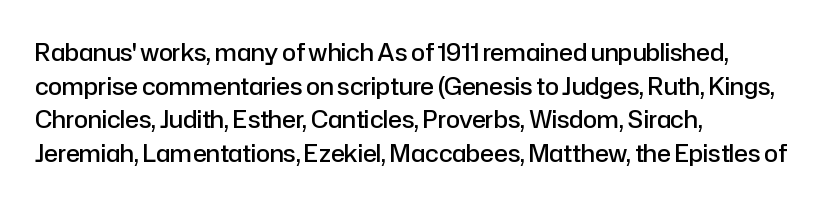
{"italic": "no", "bold": "semi", "underline": "no", "align": "left", "line_spacing": "normal", "line_spacing_ratio": 1.46, "letter_spacing": "normal", "letter_spacing_em": 0.0, "glyph_px": 23}
